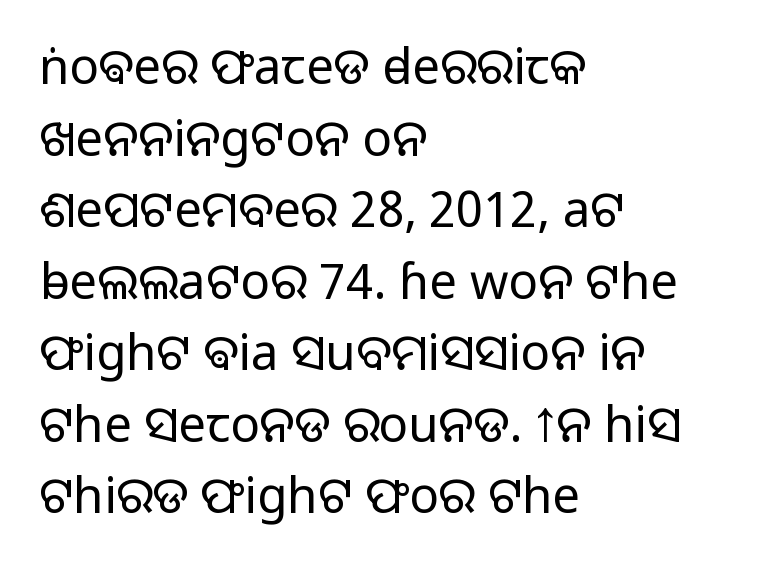
The rendering keeps characters at their native spacing. Any mark beneath the type? The region is blank. Note the varied advance widths — an 'i' is clearly narrower than an 'm'. A classic flush-left, rag-right setting is used for this passage. Unlike a traditional serif, this face leaves its strokes unadorned. No chunkiness to these letters — they're not bold.
